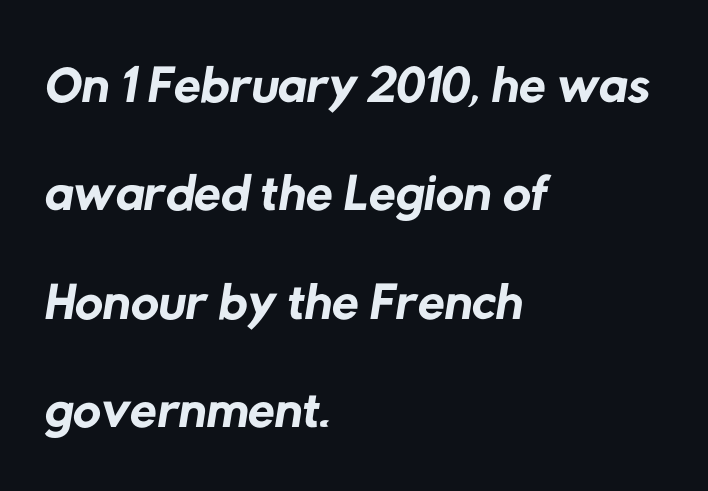
Q: Is the text bold? A: No.
Q: Is the typeface a serif or a sans-serif typeface? A: Sans-serif.
Q: Is the text underlined? A: No.
Q: How is the paragraph aligned? A: Left-aligned.
Q: Is the spacing between letters normal or unusually wide? A: Normal.
Q: Is the spacing between lines tight, normal or loose? A: Normal.
Q: Width (condensed, normal, or wide)? A: Normal.
Q: Stroke contrast? A: Low.
Q: x-height? A: Medium.
Q: Monospaced? A: No.
